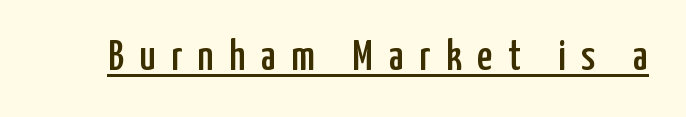
{"serif": "no", "italic": "no", "width": "condensed", "stroke_contrast": "low", "x_height": "medium", "monospaced": "no", "underline": "yes", "letter_spacing": "wide", "letter_spacing_em": 0.36, "glyph_px": 43}
